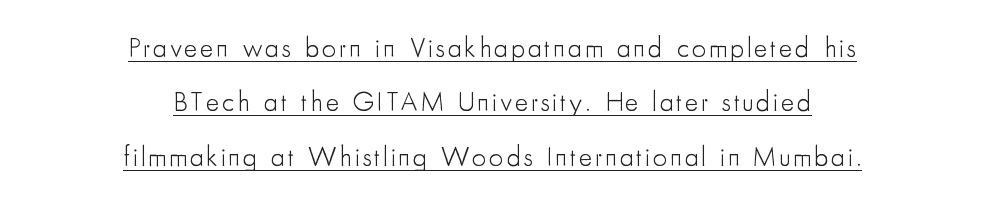
{"serif": "no", "italic": "no", "bold": "no", "weight": "light", "width": "condensed", "stroke_contrast": "low", "x_height": "small", "monospaced": "no", "underline": "yes", "align": "center", "line_spacing": "loose", "line_spacing_ratio": 1.94, "glyph_px": 28}
